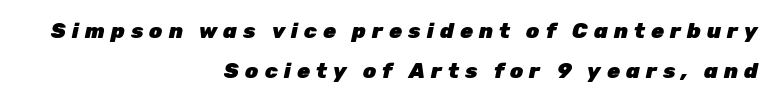
{"italic": "yes", "lean": "right", "slant_degrees": 12, "bold": "yes", "underline": "no", "align": "right", "line_spacing": "loose", "line_spacing_ratio": 1.92, "letter_spacing": "wide", "letter_spacing_em": 0.29, "glyph_px": 21}
